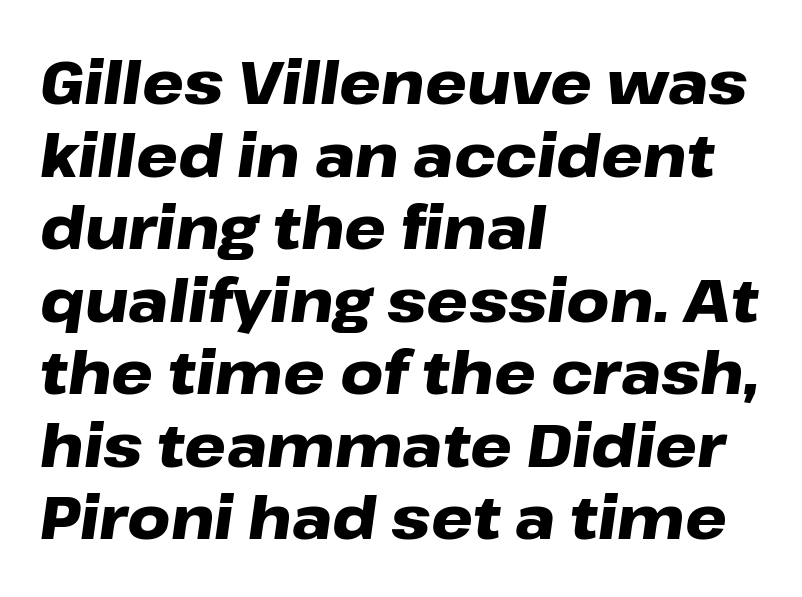
{"italic": "yes", "lean": "right", "slant_degrees": 8, "bold": "yes", "weight": "heavy", "width": "wide", "stroke_contrast": "low", "x_height": "medium", "monospaced": "no", "underline": "no", "align": "left", "line_spacing_ratio": 1.23, "letter_spacing": "normal", "letter_spacing_em": 0.0, "glyph_px": 59}
